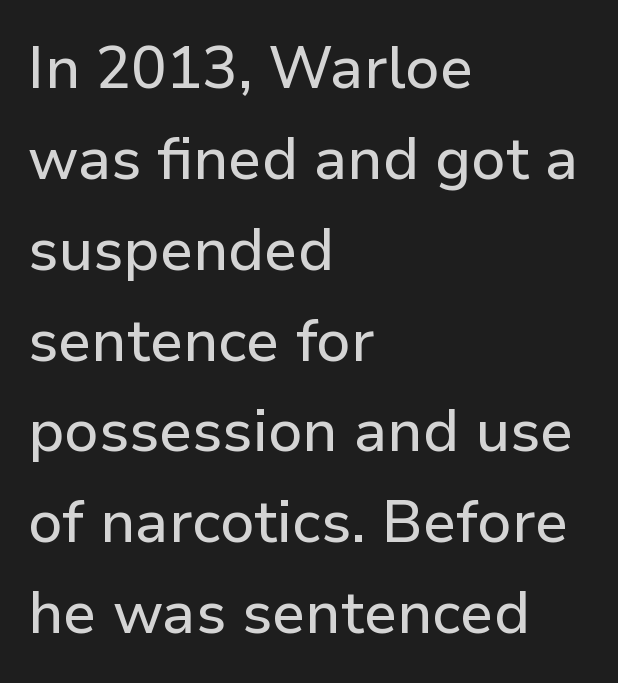
{"serif": "no", "italic": "no", "width": "normal", "stroke_contrast": "low", "x_height": "medium", "monospaced": "no", "underline": "no", "align": "left", "line_spacing": "normal", "line_spacing_ratio": 1.54, "letter_spacing": "normal", "letter_spacing_em": 0.0, "glyph_px": 59}
